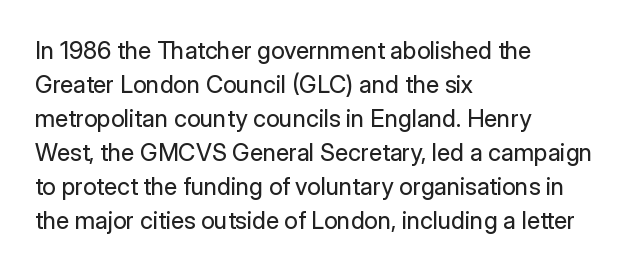
Q: Is the text bold? A: No.
Q: Is the text italic (slanted)? A: No, it is upright.
Q: Is the text underlined? A: No.
Q: How is the paragraph aligned? A: Left-aligned.
Q: Is the spacing between letters normal or unusually wide? A: Normal.
Q: Is the spacing between lines tight, normal or loose? A: Normal.
